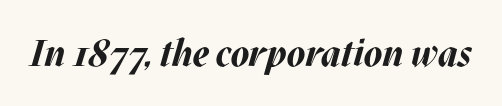
The image shows 37 px bold type, italic (leaning right); set normal letter spacing, not underlined; medium stroke contrast and a large x-height.
